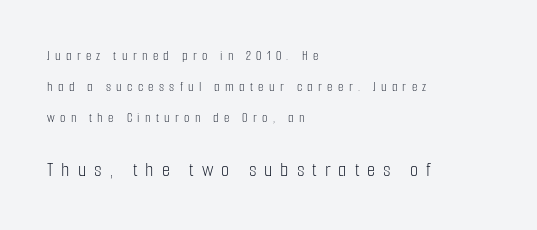
The image shows 21 px text type, upright; set left-aligned, loose line spacing (2.21x), unusually wide letter spacing (+0.38 em), not underlined; the second (bottom) block is 1.5x larger.
